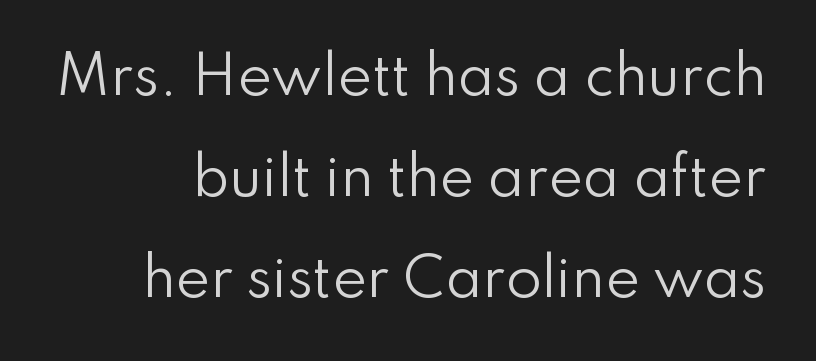
The image shows 52 px regular-weight sans-serif type, upright; set loose line spacing (1.94x), normal letter spacing, not underlined; low stroke contrast and a small x-height.
